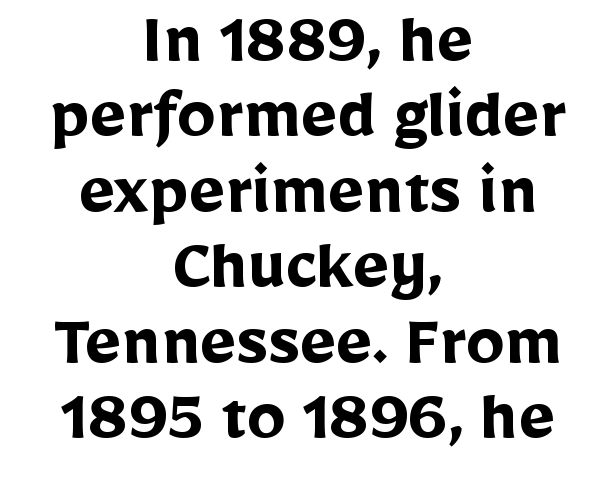
Does the weight exceed regular? Yes, all the way to bold. Underlining? Definitely not there. The block of text is dense from top to bottom, with scant space between rows. The rendering keeps characters at their native spacing. Do the characters align in a grid? No, the font is proportional.
